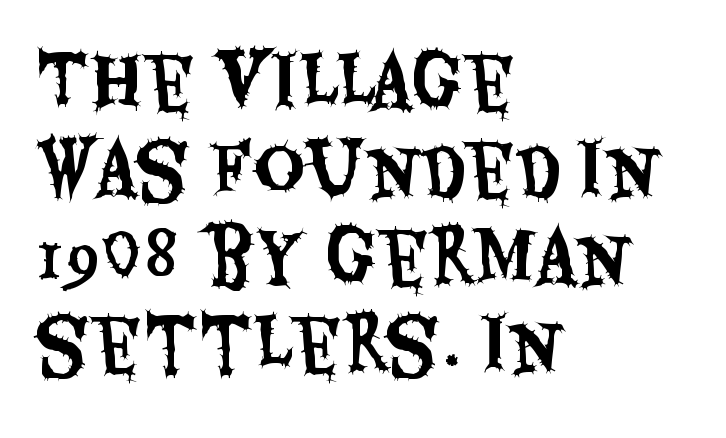
The image shows 70 px condensed sans-serif type, upright; set left-aligned, normal line spacing (1.25x), normal letter spacing, not underlined; medium stroke contrast and a large x-height.
